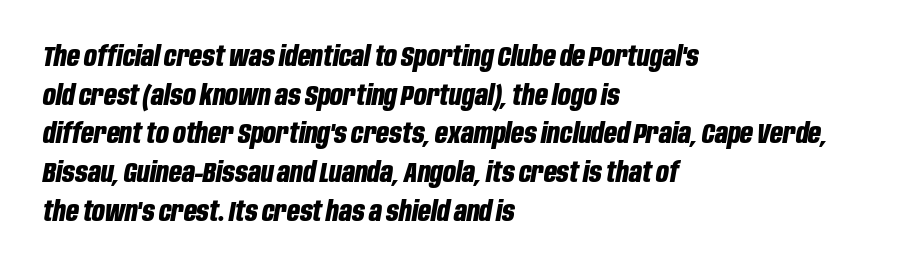
{"italic": "yes", "lean": "right", "slant_degrees": 10, "bold": "yes", "weight": "bold", "width": "condensed", "stroke_contrast": "low", "x_height": "large", "monospaced": "no", "underline": "no", "align": "left", "line_spacing": "normal", "line_spacing_ratio": 1.38, "letter_spacing": "normal", "letter_spacing_em": 0.0, "glyph_px": 28}
